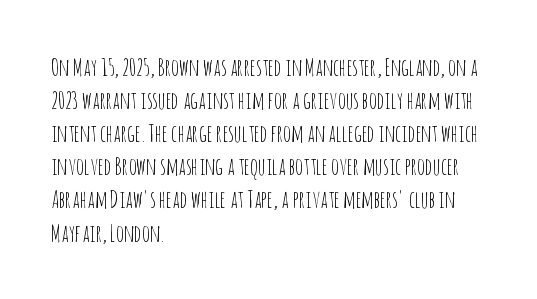
{"italic": "no", "bold": "no", "underline": "no", "align": "left", "line_spacing": "normal", "line_spacing_ratio": 1.38, "letter_spacing": "normal", "letter_spacing_em": 0.0, "glyph_px": 24}
